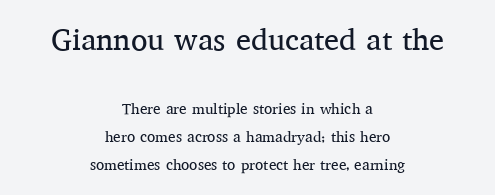
The image shows 30 px regular-weight serif type, upright; set centered, line spacing 1.87x, normal letter spacing, not underlined; the first (top) block is 2.0x larger; medium stroke contrast and a medium x-height.
